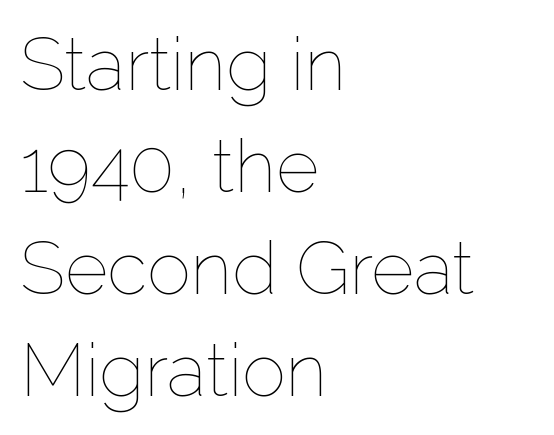
{"italic": "no", "bold": "no", "weight": "thin", "width": "normal", "stroke_contrast": "low", "x_height": "medium", "monospaced": "no", "underline": "no", "align": "left", "line_spacing": "normal", "line_spacing_ratio": 1.38, "letter_spacing": "normal", "letter_spacing_em": 0.0, "glyph_px": 74}
